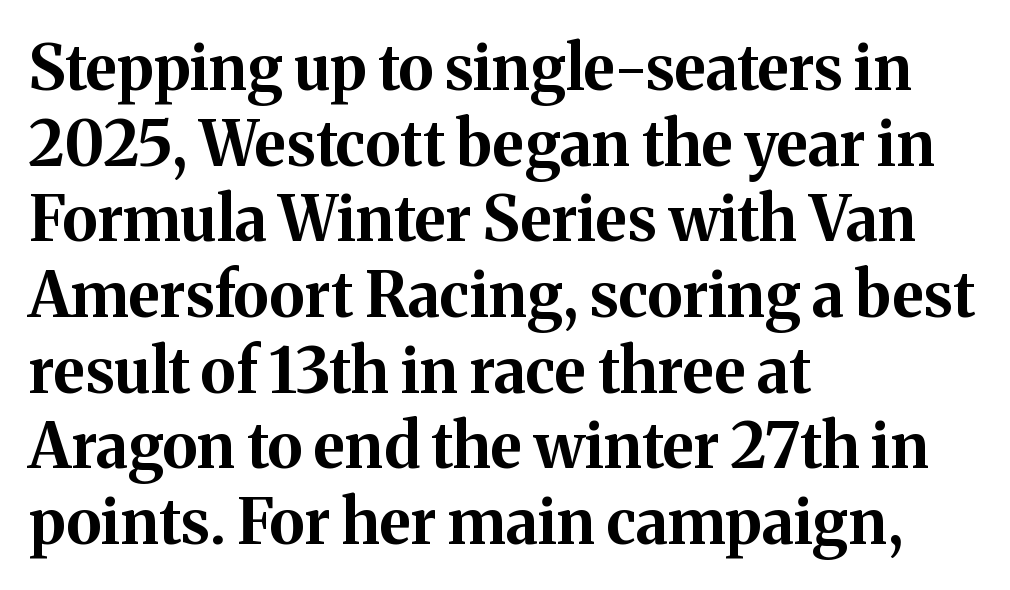
Q: Is the text bold? A: Yes.
Q: Is the text italic (slanted)? A: No, it is upright.
Q: Is the typeface a serif or a sans-serif typeface? A: Serif.
Q: Is the text underlined? A: No.
Q: How is the paragraph aligned? A: Left-aligned.
Q: Is the spacing between letters normal or unusually wide? A: Normal.
Q: Width (condensed, normal, or wide)? A: Normal.
Q: Stroke contrast? A: Medium.
Q: x-height? A: Medium.
Q: Monospaced? A: No.
